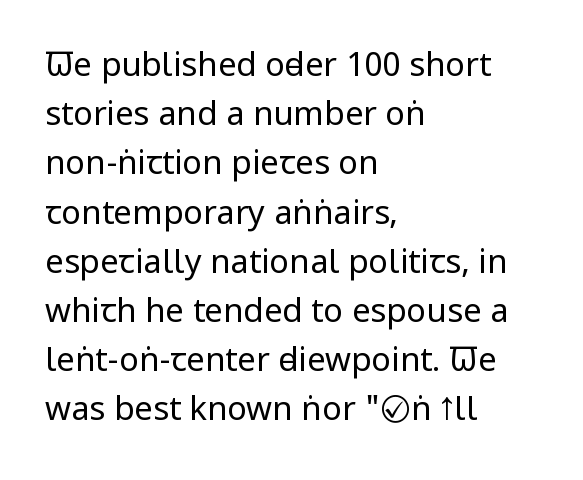
{"serif": "no", "italic": "no", "bold": "no", "weight": "regular", "width": "condensed", "stroke_contrast": "low", "x_height": "large", "monospaced": "no", "underline": "no", "align": "left", "line_spacing": "normal", "line_spacing_ratio": 1.49, "letter_spacing": "normal", "letter_spacing_em": 0.0, "glyph_px": 33}
